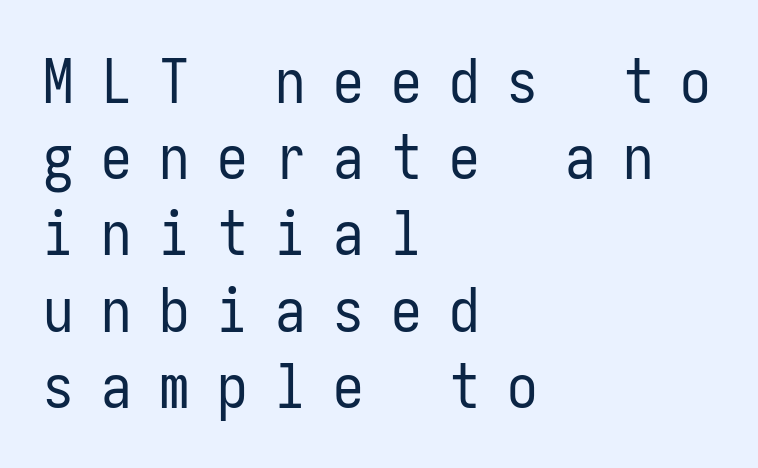
Leftover space on each line is placed entirely after the last word. The strokes are not fattened; the text isn't bold. This is sans-serif lettering, the kind often seen on screens and signage. The letters are spread apart with noticeably loose tracking. Style check: upright.
